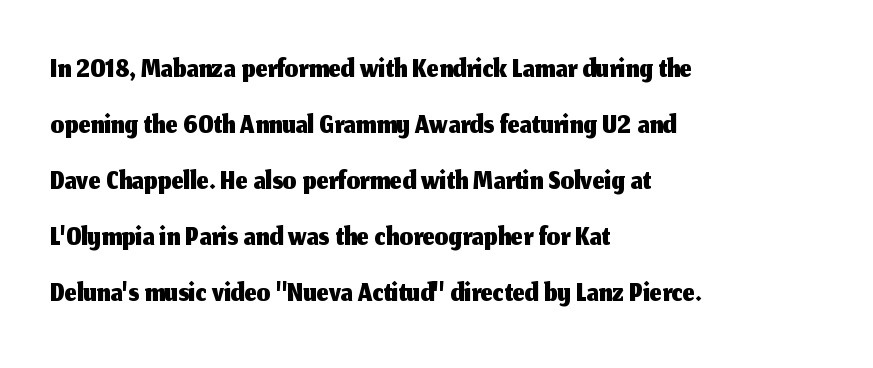
Q: Is the text italic (slanted)? A: No, it is upright.
Q: Is the typeface a serif or a sans-serif typeface? A: Sans-serif.
Q: Is the text underlined? A: No.
Q: How is the paragraph aligned? A: Left-aligned.
Q: Is the spacing between letters normal or unusually wide? A: Normal.
Q: Is the spacing between lines tight, normal or loose? A: Normal.
Q: Width (condensed, normal, or wide)? A: Normal.
Q: Stroke contrast? A: Medium.
Q: x-height? A: Medium.
Q: Monospaced? A: No.
